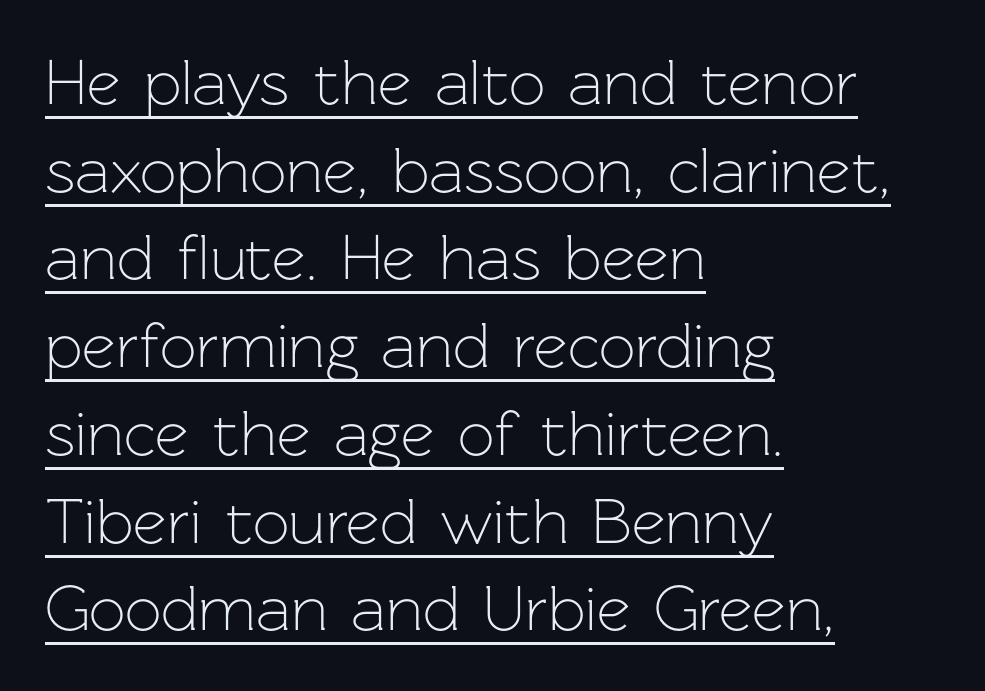
{"serif": "no", "italic": "no", "bold": "no", "weight": "light", "width": "normal", "stroke_contrast": "low", "x_height": "medium", "monospaced": "no", "underline": "yes", "align": "left", "line_spacing": "normal", "line_spacing_ratio": 1.35, "letter_spacing": "normal", "letter_spacing_em": 0.0, "glyph_px": 65}
